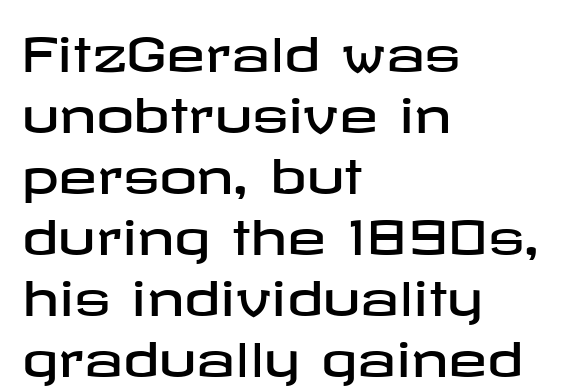
Q: Is the text italic (slanted)? A: No, it is upright.
Q: Is the typeface a serif or a sans-serif typeface? A: Sans-serif.
Q: Is the text underlined? A: No.
Q: How is the paragraph aligned? A: Left-aligned.
Q: Is the spacing between letters normal or unusually wide? A: Normal.
Q: Is the spacing between lines tight, normal or loose? A: Normal.
Q: Width (condensed, normal, or wide)? A: Wide.
Q: Stroke contrast? A: Low.
Q: x-height? A: Medium.
